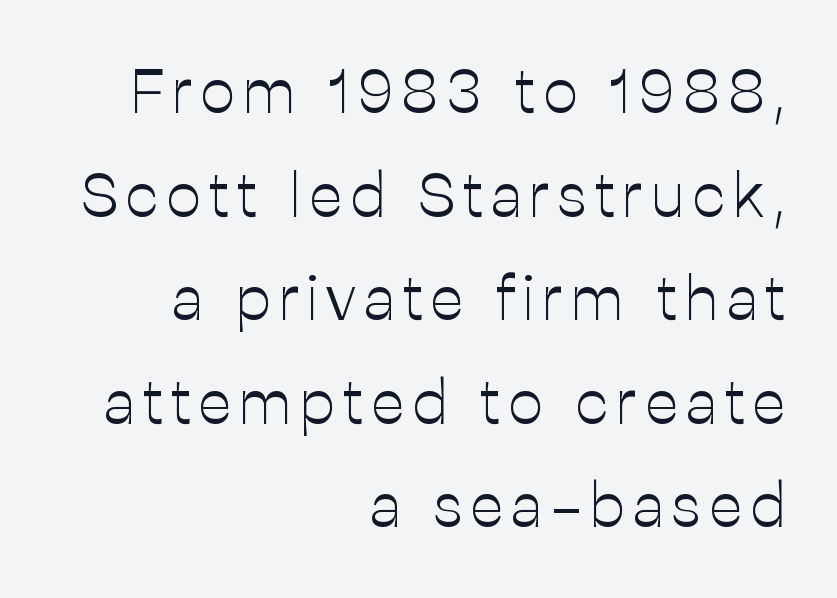
The image shows 62 px light sans-serif type, upright; set right-aligned, normal line spacing (1.67x), not underlined; low stroke contrast and a medium x-height.
